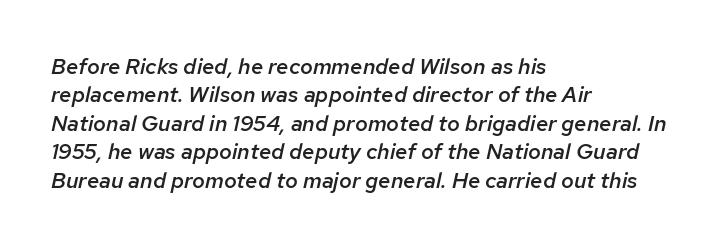
The image shows 22 px text type, italic (leaning right); set left-aligned, normal line spacing (1.29x), normal letter spacing, not underlined.
